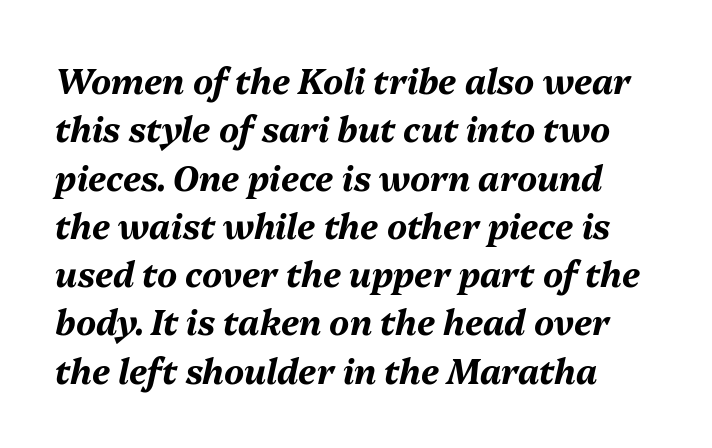
Q: Is the text bold? A: Yes.
Q: Is the text italic (slanted)? A: Yes, it leans right by about 13 degrees.
Q: Is the text underlined? A: No.
Q: Is the spacing between letters normal or unusually wide? A: Normal.
Q: Is the spacing between lines tight, normal or loose? A: Normal.
Q: Width (condensed, normal, or wide)? A: Normal.
Q: Stroke contrast? A: Medium.
Q: x-height? A: Medium.
Q: Monospaced? A: No.
